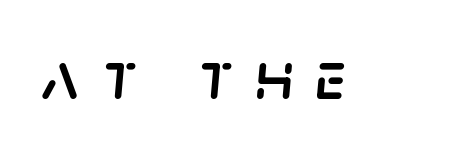
The image shows 69 px text type, italic (leaning right); set unusually wide letter spacing (+0.33 em), not underlined; low stroke contrast and a large x-height.
